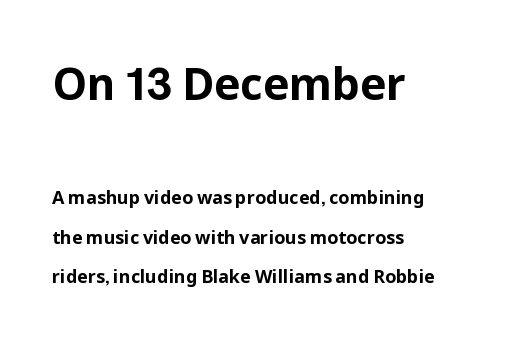
The image shows 44 px bold sans-serif type, upright; set left-aligned, loose line spacing (2.2x), normal letter spacing, not underlined; the first (top) block is 2.44x larger; low stroke contrast and a medium x-height.
